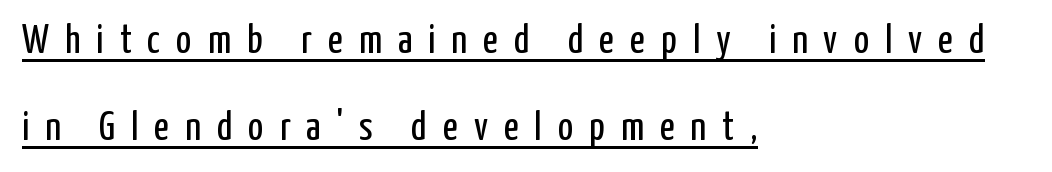
Q: Is the text bold? A: No.
Q: Is the text italic (slanted)? A: No, it is upright.
Q: Is the typeface a serif or a sans-serif typeface? A: Sans-serif.
Q: Is the text underlined? A: Yes.
Q: How is the paragraph aligned? A: Left-aligned.
Q: Is the spacing between letters normal or unusually wide? A: Unusually wide.
Q: Is the spacing between lines tight, normal or loose? A: Loose.
Q: Width (condensed, normal, or wide)? A: Condensed.
Q: Stroke contrast? A: Low.
Q: x-height? A: Medium.
Q: Monospaced? A: No.
